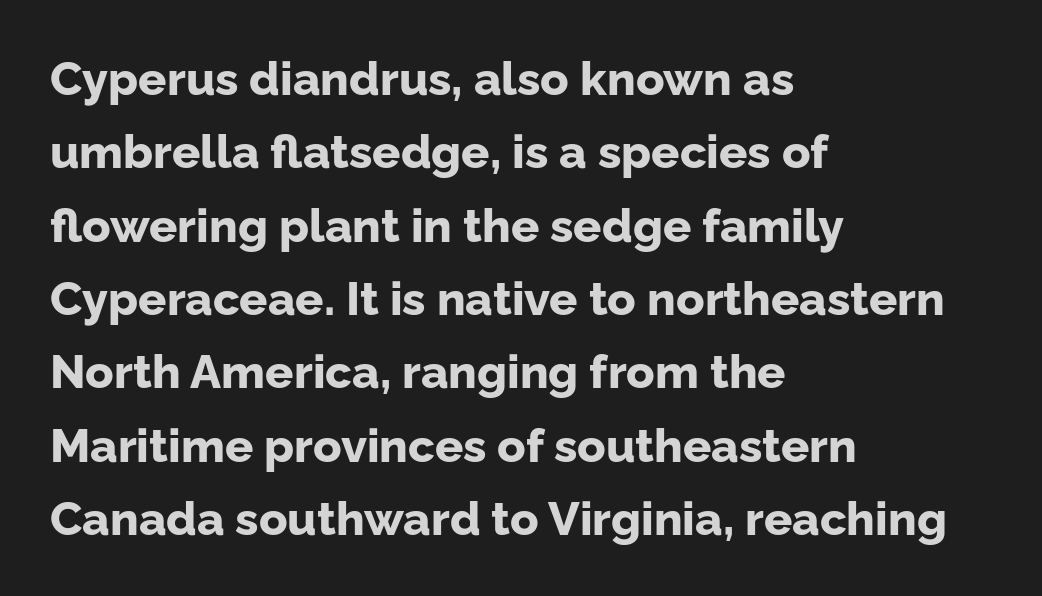
The image shows 47 px bold sans-serif type, upright; set left-aligned, normal line spacing (1.56x), normal letter spacing, not underlined; low stroke contrast and a medium x-height.
